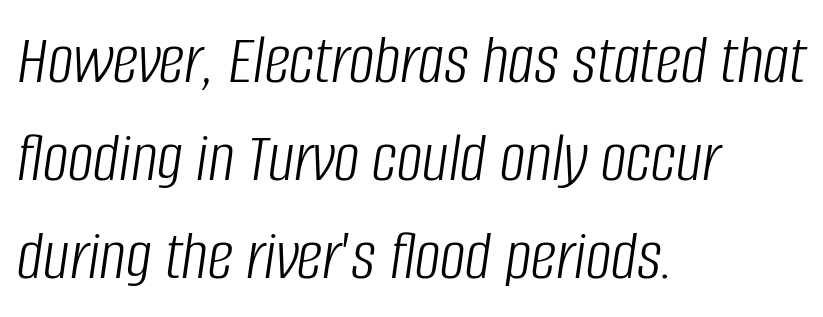
The setting favours the left margin, as ordinary paragraphs usually do. Spacing between characters is what you'd get straight out of the box. The passage shown is typed in a proportional face where columns would drift. Letters have the restrained weight of plain body copy at most. Glance below the letters and you will spot only blank space.
